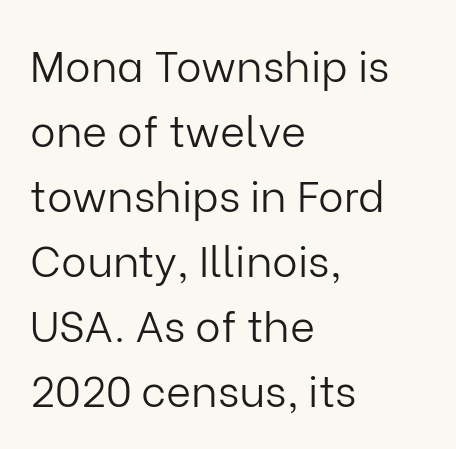
Q: Is the text bold? A: No.
Q: Is the text italic (slanted)? A: No, it is upright.
Q: Is the typeface a serif or a sans-serif typeface? A: Sans-serif.
Q: Is the text underlined? A: No.
Q: How is the paragraph aligned? A: Left-aligned.
Q: Is the spacing between letters normal or unusually wide? A: Normal.
Q: Is the spacing between lines tight, normal or loose? A: Normal.
Q: Width (condensed, normal, or wide)? A: Normal.
Q: Stroke contrast? A: Low.
Q: x-height? A: Medium.
Q: Monospaced? A: No.
